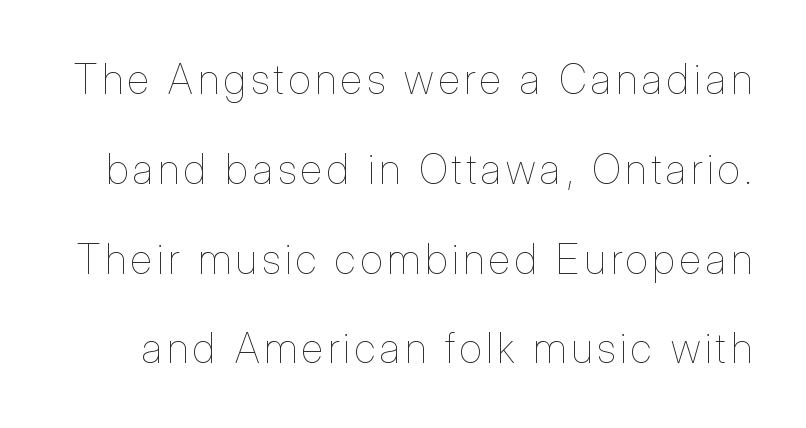
{"italic": "no", "bold": "no", "weight": "thin", "width": "condensed", "stroke_contrast": "low", "x_height": "medium", "monospaced": "no", "underline": "no", "line_spacing": "loose", "line_spacing_ratio": 2.19, "glyph_px": 41}
